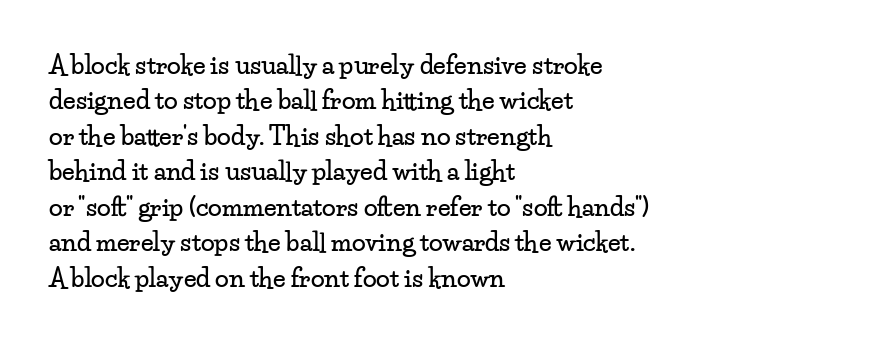
Q: Is the text italic (slanted)? A: No, it is upright.
Q: Is the text underlined? A: No.
Q: How is the paragraph aligned? A: Left-aligned.
Q: Is the spacing between letters normal or unusually wide? A: Normal.
Q: Is the spacing between lines tight, normal or loose? A: Normal.
